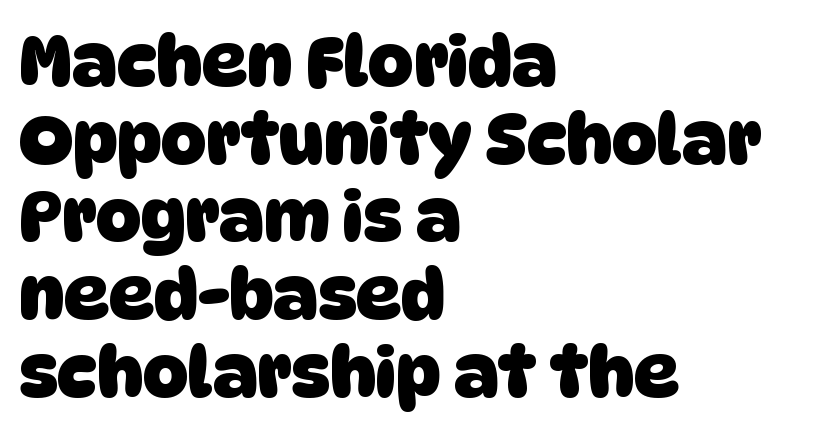
Q: Is the text bold? A: Yes.
Q: Is the typeface a serif or a sans-serif typeface? A: Sans-serif.
Q: Is the text underlined? A: No.
Q: How is the paragraph aligned? A: Left-aligned.
Q: Is the spacing between letters normal or unusually wide? A: Normal.
Q: Is the spacing between lines tight, normal or loose? A: Tight.
Q: Width (condensed, normal, or wide)? A: Normal.
Q: Stroke contrast? A: Low.
Q: x-height? A: Large.
Q: Monospaced? A: No.
